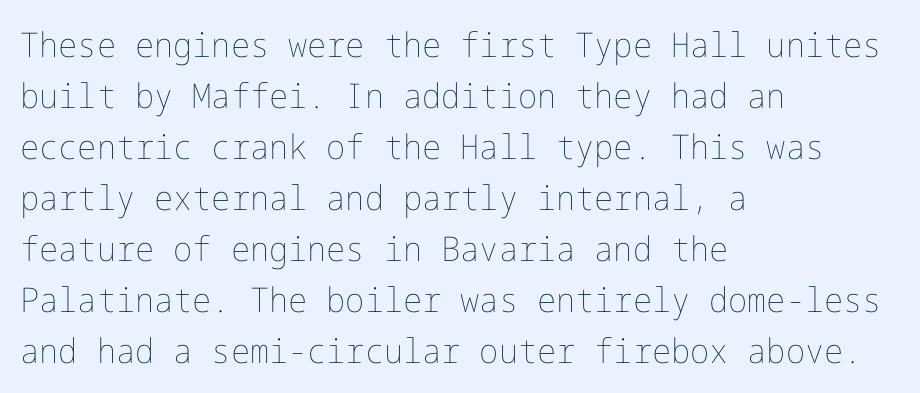
The image shows 34 px thin type, upright; set left-aligned, normal line spacing (1.5x), normal letter spacing, not underlined; low stroke contrast and a medium x-height.
